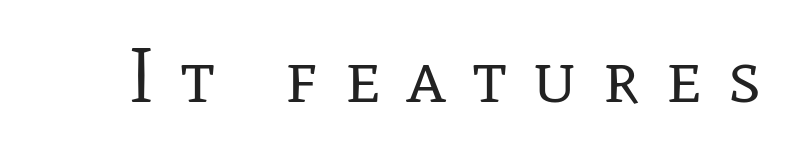
{"serif": "yes", "italic": "no", "bold": "no", "weight": "regular", "width": "normal", "stroke_contrast": "low", "x_height": "medium", "monospaced": "no", "underline": "no", "letter_spacing": "wide", "letter_spacing_em": 0.33, "glyph_px": 77}
